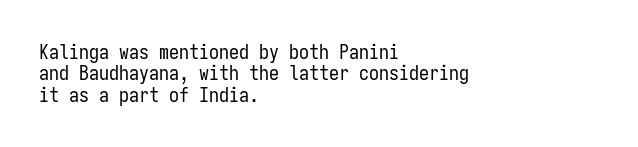
{"italic": "no", "bold": "no", "underline": "no", "align": "left", "line_spacing": "tight", "line_spacing_ratio": 1.07, "letter_spacing": "normal", "letter_spacing_em": 0.0, "glyph_px": 20}
